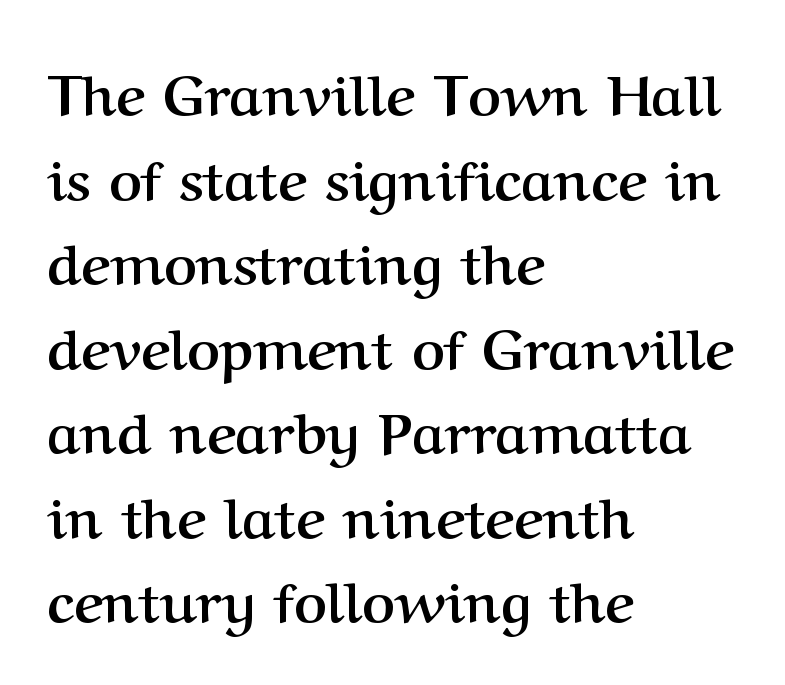
The image shows 56 px semibold serif type, upright; set left-aligned, normal line spacing (1.51x), normal letter spacing, not underlined; medium stroke contrast and a medium x-height.
